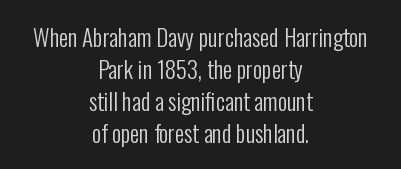
{"italic": "no", "bold": "no", "underline": "no", "align": "center", "line_spacing": "normal", "line_spacing_ratio": 1.39, "letter_spacing": "normal", "letter_spacing_em": 0.0, "glyph_px": 23}
